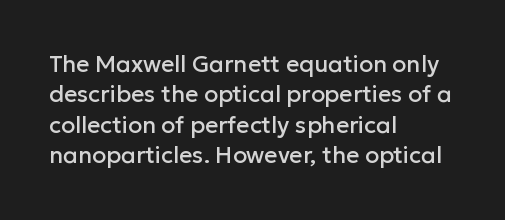
The face used here is rendered with its standard letterfit. These lines are set flush left with a ragged right edge. The glyphs are unaccompanied by any horizontal stroke below them. Normally led — the rows are evenly, conventionally spaced. Do the letters lean? They stand straight.
